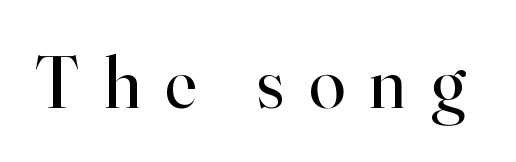
Q: Is the text bold? A: No.
Q: Is the text italic (slanted)? A: No, it is upright.
Q: Is the typeface a serif or a sans-serif typeface? A: Serif.
Q: Is the text underlined? A: No.
Q: Is the spacing between letters normal or unusually wide? A: Unusually wide.
Q: Width (condensed, normal, or wide)? A: Normal.
Q: Stroke contrast? A: High.
Q: x-height? A: Small.
Q: Monospaced? A: No.
